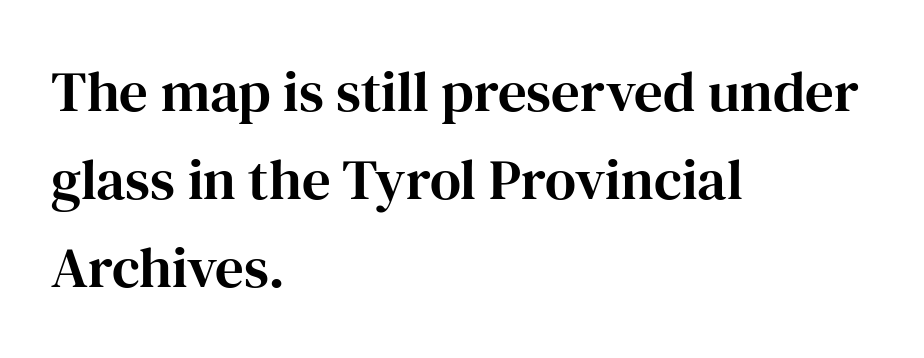
The image shows 57 px serif type, upright; set left-aligned, normal line spacing (1.54x), normal letter spacing, not underlined; high stroke contrast and a medium x-height.
